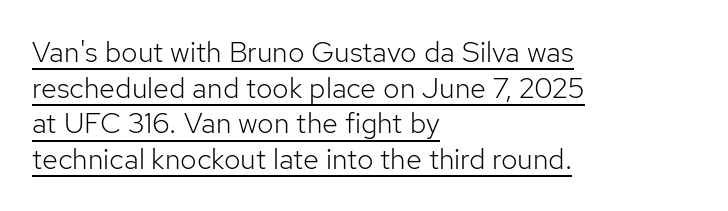
Q: Is the text bold? A: No.
Q: Is the text italic (slanted)? A: No, it is upright.
Q: Is the typeface a serif or a sans-serif typeface? A: Sans-serif.
Q: Is the text underlined? A: Yes.
Q: How is the paragraph aligned? A: Left-aligned.
Q: Is the spacing between letters normal or unusually wide? A: Normal.
Q: Width (condensed, normal, or wide)? A: Normal.
Q: Stroke contrast? A: Low.
Q: x-height? A: Medium.
Q: Monospaced? A: No.
